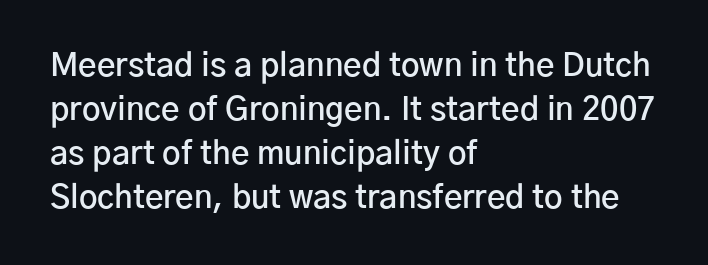
{"serif": "no", "italic": "no", "bold": "semi", "weight": "semibold", "width": "normal", "stroke_contrast": "low", "x_height": "medium", "monospaced": "no", "underline": "no", "align": "left", "line_spacing": "normal", "line_spacing_ratio": 1.37, "letter_spacing": "normal", "letter_spacing_em": 0.0, "glyph_px": 32}
